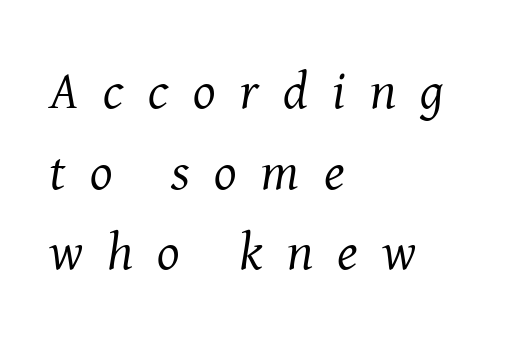
The image shows 53 px regular-weight serif type, italic (leaning right); set left-aligned, normal line spacing (1.52x), unusually wide letter spacing (+0.46 em), not underlined; medium stroke contrast and a medium x-height.
